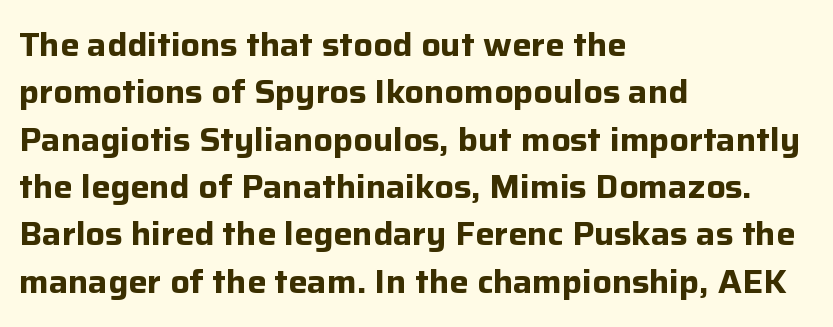
{"serif": "no", "italic": "no", "bold": "yes", "weight": "bold", "width": "normal", "stroke_contrast": "low", "x_height": "medium", "monospaced": "no", "underline": "no", "align": "left", "line_spacing": "normal", "line_spacing_ratio": 1.48, "letter_spacing": "normal", "letter_spacing_em": 0.0, "glyph_px": 32}
